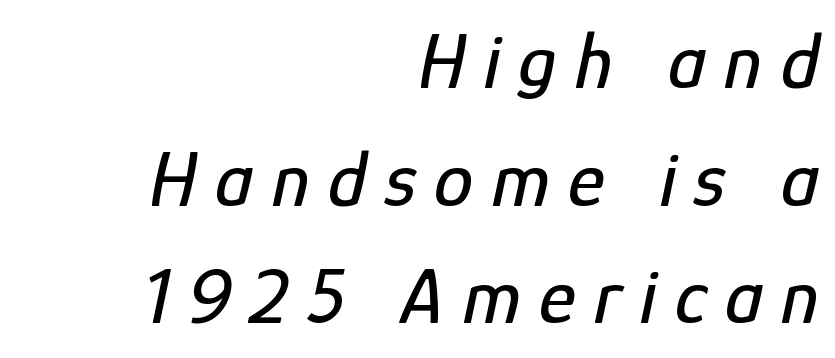
Q: Is the text italic (slanted)? A: Yes, it leans right by about 12 degrees.
Q: Is the text underlined? A: No.
Q: How is the paragraph aligned? A: Right-aligned.
Q: Is the spacing between letters normal or unusually wide? A: Unusually wide.
Q: Is the spacing between lines tight, normal or loose? A: Normal.
Q: Width (condensed, normal, or wide)? A: Condensed.
Q: Stroke contrast? A: Low.
Q: x-height? A: Medium.
Q: Monospaced? A: No.
